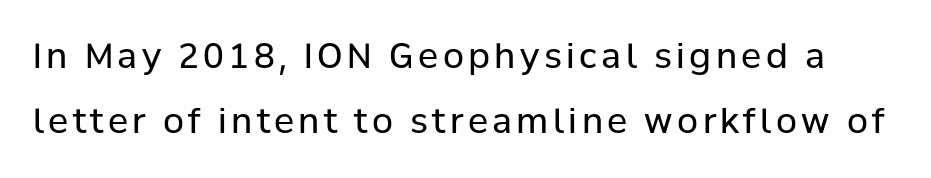
The image shows 34 px regular-weight sans-serif type, upright; set loose line spacing (1.92x), not underlined; low stroke contrast and a medium x-height.
